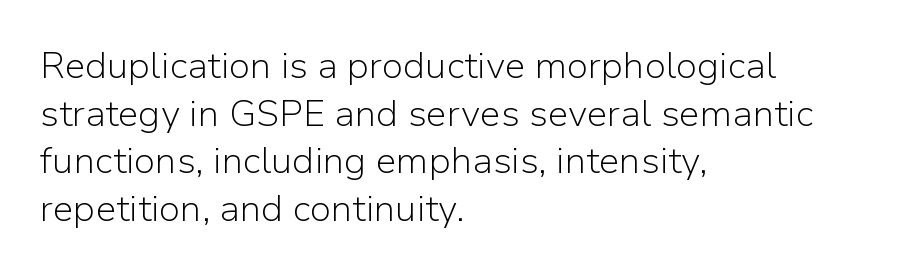
Q: Is the text bold? A: No.
Q: Is the text italic (slanted)? A: No, it is upright.
Q: Is the typeface a serif or a sans-serif typeface? A: Sans-serif.
Q: Is the text underlined? A: No.
Q: How is the paragraph aligned? A: Left-aligned.
Q: Is the spacing between letters normal or unusually wide? A: Normal.
Q: Is the spacing between lines tight, normal or loose? A: Normal.
Q: Width (condensed, normal, or wide)? A: Normal.
Q: Stroke contrast? A: Low.
Q: x-height? A: Medium.
Q: Monospaced? A: No.
